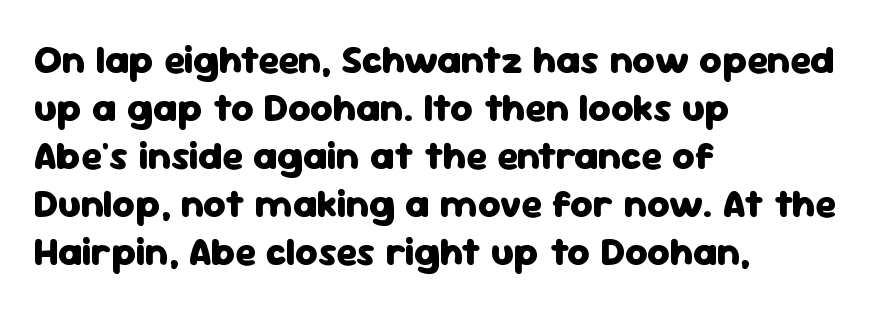
The image shows 39 px heavy sans-serif type, upright; set left-aligned, line spacing 1.23x, normal letter spacing, not underlined; low stroke contrast and a medium x-height.
